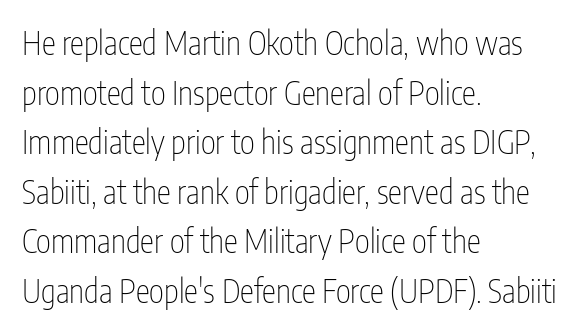
Q: Is the text bold? A: No.
Q: Is the text italic (slanted)? A: No, it is upright.
Q: Is the typeface a serif or a sans-serif typeface? A: Sans-serif.
Q: Is the text underlined? A: No.
Q: How is the paragraph aligned? A: Left-aligned.
Q: Is the spacing between letters normal or unusually wide? A: Normal.
Q: Is the spacing between lines tight, normal or loose? A: Normal.
Q: Width (condensed, normal, or wide)? A: Condensed.
Q: Stroke contrast? A: Low.
Q: x-height? A: Medium.
Q: Monospaced? A: No.
